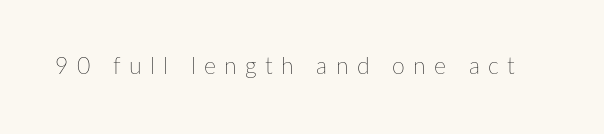
Compared with a typical body face, this is equally light or lighter still. Descenders hang freely into open space. Between one letter and the next there's a generous, obvious gap. When letters stand straight like this, we call the style roman or upright.
